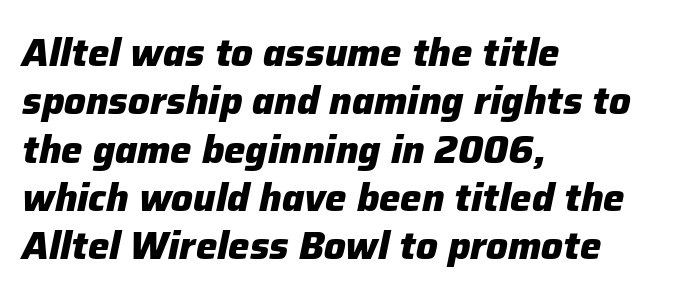
{"italic": "yes", "lean": "right", "slant_degrees": 12, "bold": "yes", "weight": "heavy", "width": "normal", "stroke_contrast": "low", "x_height": "medium", "monospaced": "no", "underline": "no", "align": "left", "line_spacing": "normal", "line_spacing_ratio": 1.27, "letter_spacing": "normal", "letter_spacing_em": 0.0, "glyph_px": 38}
